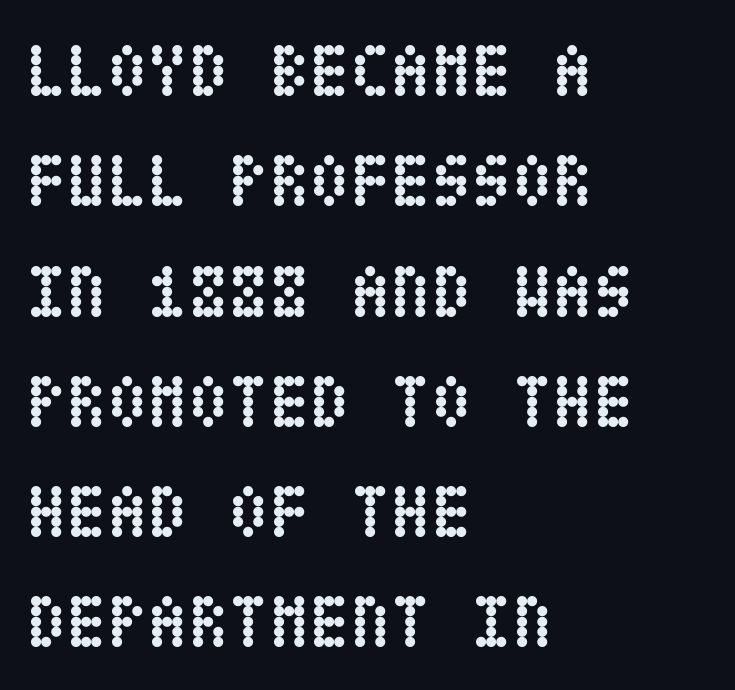
These lines keep a tight, regular rhythm from letter to letter. Caption: bold face, heavy strokes. The gap between lines stays unmarked. A classic flush-left, rag-right setting is used for this passage. Interline gaps are of average width in this sample.
